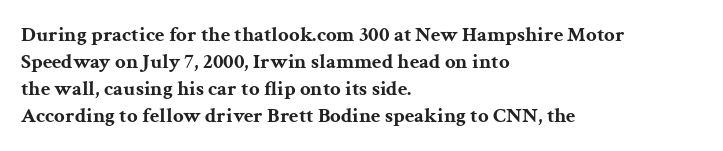
Which margin do the lines hug? The left one — the right edge is uneven. The foot of each line stays bare and open. Strokes here are thick enough to call this a true bold. Does the lettering tilt? It doesn't — this is upright. You could call the tracking neutral — neither tight nor loose. Interline gaps are of average width in this sample.
